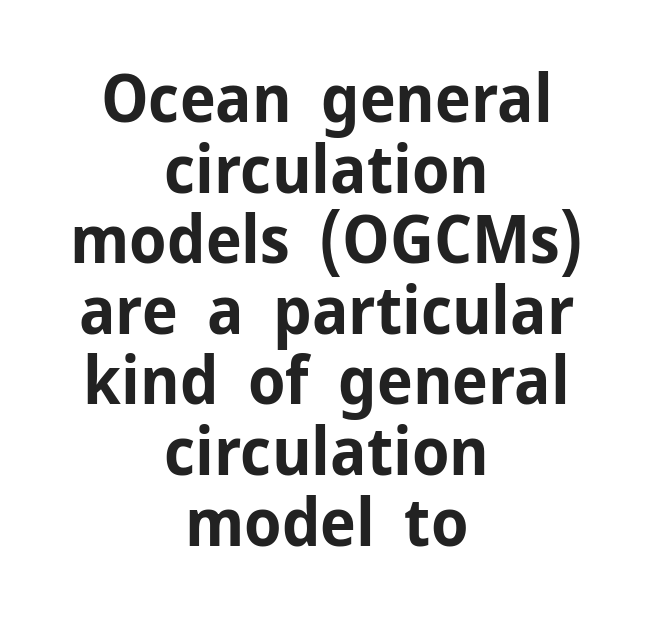
{"serif": "no", "italic": "no", "bold": "yes", "weight": "bold", "width": "normal", "stroke_contrast": "low", "x_height": "medium", "monospaced": "no", "underline": "no", "align": "center", "line_spacing": "tight", "line_spacing_ratio": 1.07, "letter_spacing": "normal", "letter_spacing_em": 0.0, "glyph_px": 66}
